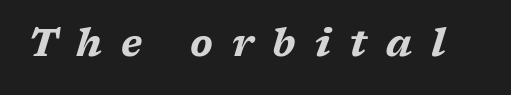
Words float on clear page, feet unadorned. Words appear elongated and porous because spacing is wide. Emphasis-style slanted type is in use. You could not count columns in this text — the font is proportionally spaced.
